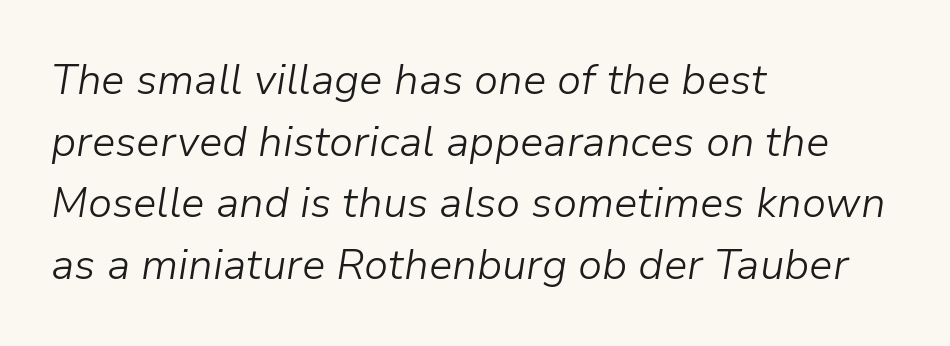
The image shows 42 px light type, italic (leaning right); set left-aligned, normal line spacing (1.47x), normal letter spacing, not underlined; low stroke contrast and a medium x-height.
